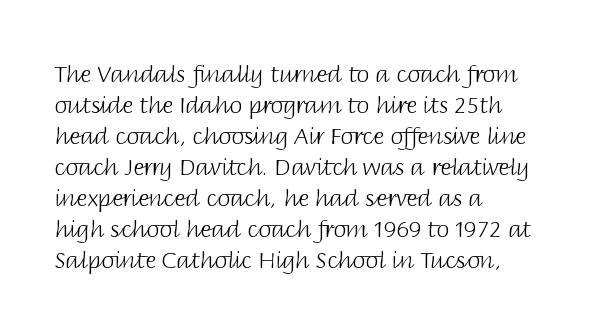
The image shows 23 px text type, upright; set left-aligned, normal line spacing (1.35x), normal letter spacing, not underlined.
